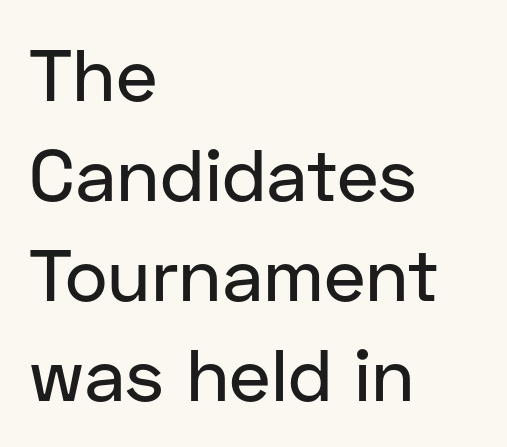
Reading down the block, your eye returns to a fixed left position each line. Is the letter spacing exaggerated? No — it looks like the ordinary default. Do the characters align in a grid? No, the font is proportional. The lettering holds an erect, upright posture throughout. Type style note: lacks serifs. Nobody drew a line under any word here.
